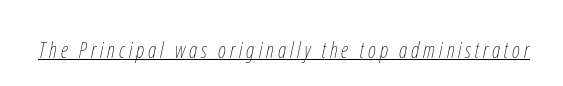
Q: Is the text bold? A: No.
Q: Is the text italic (slanted)? A: Yes, it leans right by about 12 degrees.
Q: Is the text underlined? A: Yes.
